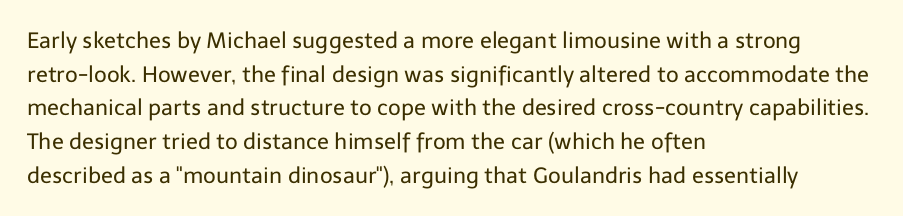
Q: Is the text bold? A: No.
Q: Is the text italic (slanted)? A: No, it is upright.
Q: Is the text underlined? A: No.
Q: How is the paragraph aligned? A: Left-aligned.
Q: Is the spacing between letters normal or unusually wide? A: Normal.
Q: Is the spacing between lines tight, normal or loose? A: Normal.
